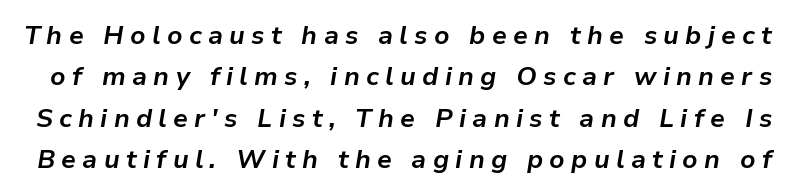
{"italic": "yes", "lean": "right", "slant_degrees": 9, "bold": "yes", "underline": "no", "line_spacing": "normal", "line_spacing_ratio": 1.59, "letter_spacing": "wide", "letter_spacing_em": 0.24, "glyph_px": 26}
